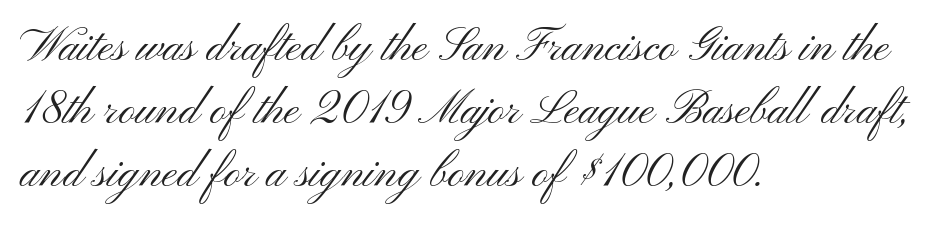
The type family on display is of the sans-serif kind. These lines stack with their left ends in a neat column. The words here are not underlined. Tracking value appears to be zero — textbook default spacing.
